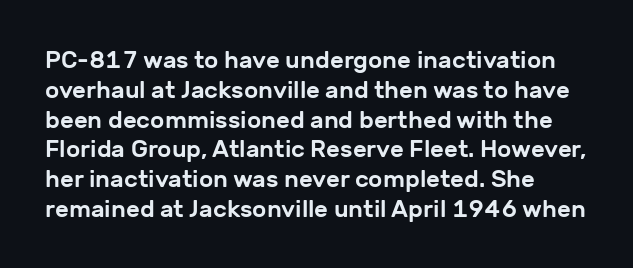
{"italic": "no", "underline": "no", "line_spacing_ratio": 1.24, "letter_spacing": "normal", "letter_spacing_em": 0.0, "glyph_px": 24}
